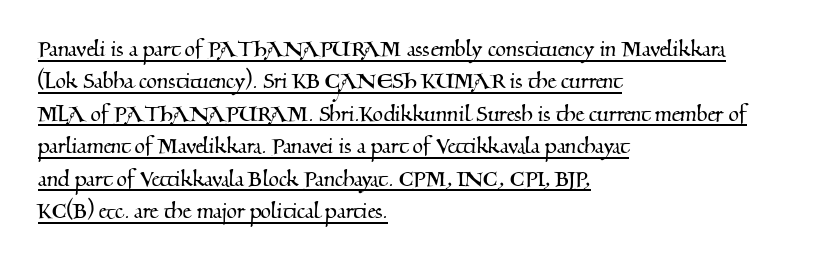
Q: Is the text underlined? A: Yes.
Q: How is the paragraph aligned? A: Left-aligned.
Q: Is the spacing between letters normal or unusually wide? A: Normal.
